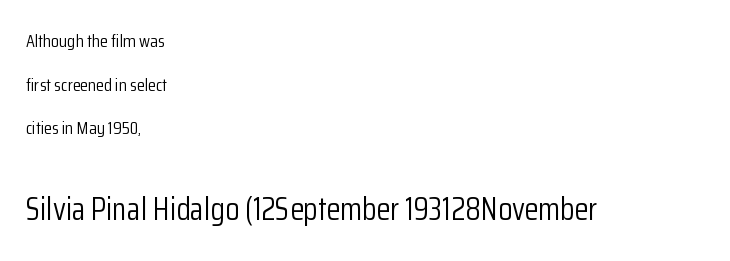
The image shows 32 px light, condensed sans-serif type, upright; set left-aligned, loose line spacing (2.43x), normal letter spacing, not underlined; the second (bottom) block is 1.78x larger; low stroke contrast and a medium x-height.
